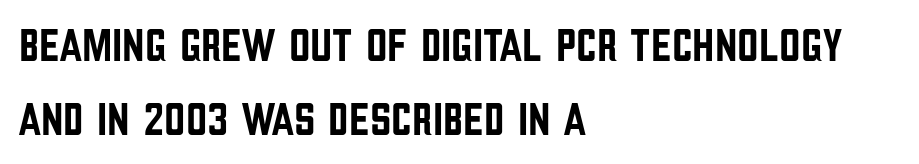
The image shows 47 px condensed sans-serif type, upright; set left-aligned, normal line spacing (1.57x), normal letter spacing, not underlined; low stroke contrast and a large x-height.
